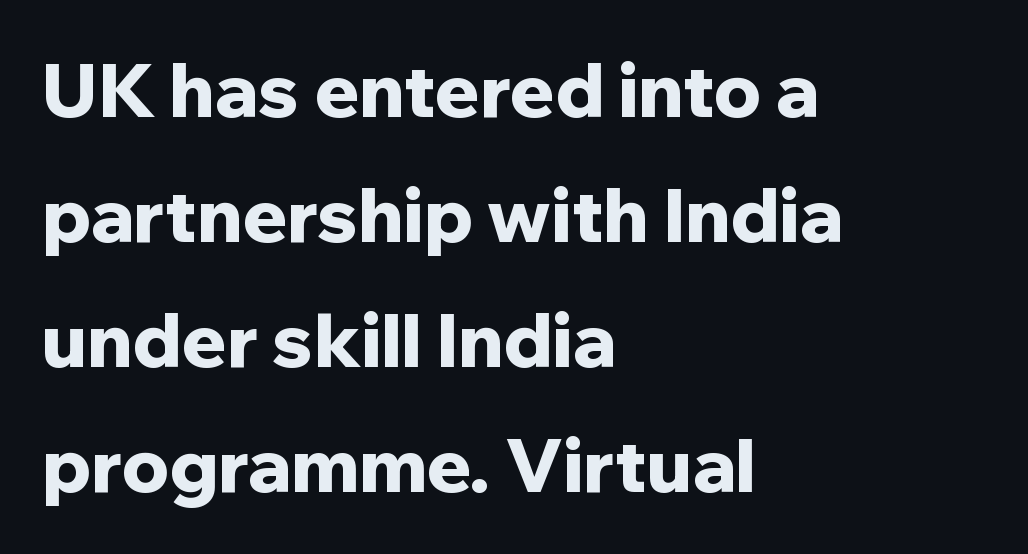
Q: Is the text bold? A: Yes.
Q: Is the text italic (slanted)? A: No, it is upright.
Q: Is the typeface a serif or a sans-serif typeface? A: Sans-serif.
Q: Is the text underlined? A: No.
Q: How is the paragraph aligned? A: Left-aligned.
Q: Is the spacing between letters normal or unusually wide? A: Normal.
Q: Is the spacing between lines tight, normal or loose? A: Normal.
Q: Width (condensed, normal, or wide)? A: Normal.
Q: Stroke contrast? A: Low.
Q: x-height? A: Medium.
Q: Monospaced? A: No.
